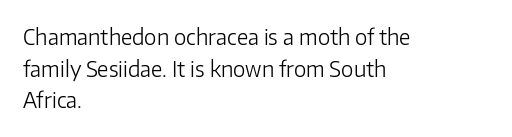
Style check: upright. Leftover space on each line is placed entirely after the last word. The rows are spaced the way most documents space them. The font is comparable to plain body text, perhaps lighter. Honestly, there is no underline to notice here at all. Nobody touched the tracking dial on this one.
